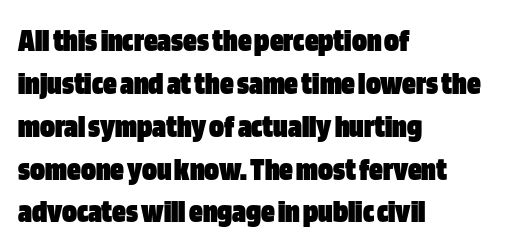
Q: Is the text bold? A: Yes.
Q: Is the text italic (slanted)? A: No, it is upright.
Q: Is the typeface a serif or a sans-serif typeface? A: Sans-serif.
Q: Is the text underlined? A: No.
Q: How is the paragraph aligned? A: Left-aligned.
Q: Is the spacing between letters normal or unusually wide? A: Normal.
Q: Is the spacing between lines tight, normal or loose? A: Normal.
Q: Width (condensed, normal, or wide)? A: Condensed.
Q: Stroke contrast? A: Low.
Q: x-height? A: Large.
Q: Monospaced? A: No.
